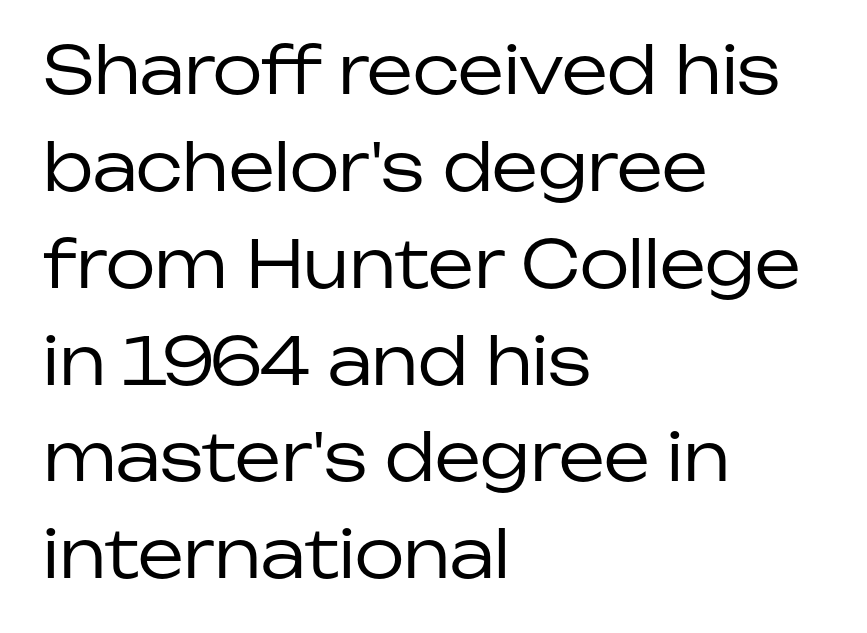
Any mark beneath the type? The region is blank. Compared with typical body copy, the letter spacing here is the same. The face used here is a sans, in the tradition of grotesques and geometrics. A typesetter would mark this as roman, not italic. Vertical stems look standard width or narrower in stroke. You could not count columns in this text — the font is proportionally spaced.
